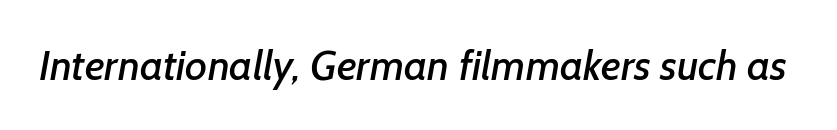
Q: Is the typeface a serif or a sans-serif typeface? A: Sans-serif.
Q: Is the text underlined? A: No.
Q: Is the spacing between letters normal or unusually wide? A: Normal.
Q: Width (condensed, normal, or wide)? A: Normal.
Q: Stroke contrast? A: Low.
Q: x-height? A: Medium.
Q: Monospaced? A: No.
